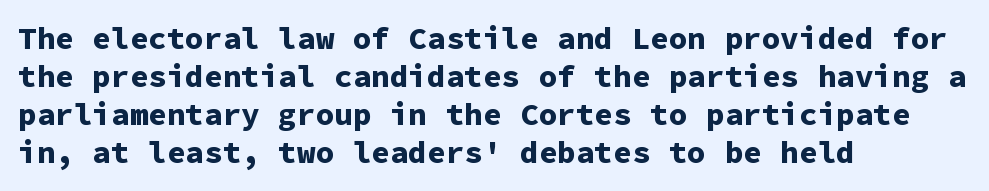
Q: Is the text bold? A: Yes.
Q: Is the text italic (slanted)? A: No, it is upright.
Q: Is the typeface a serif or a sans-serif typeface? A: Sans-serif.
Q: Is the text underlined? A: No.
Q: How is the paragraph aligned? A: Left-aligned.
Q: Is the spacing between letters normal or unusually wide? A: Normal.
Q: Width (condensed, normal, or wide)? A: Normal.
Q: Stroke contrast? A: Low.
Q: x-height? A: Medium.
Q: Monospaced? A: Yes.
